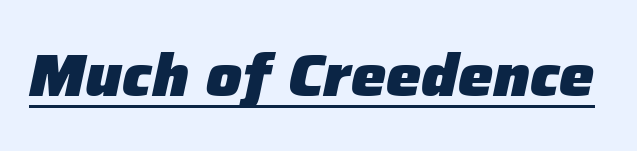
{"italic": "yes", "lean": "right", "slant_degrees": 12, "bold": "yes", "weight": "heavy", "width": "normal", "stroke_contrast": "low", "x_height": "medium", "monospaced": "no", "underline": "yes", "letter_spacing": "normal", "letter_spacing_em": 0.0, "glyph_px": 59}
